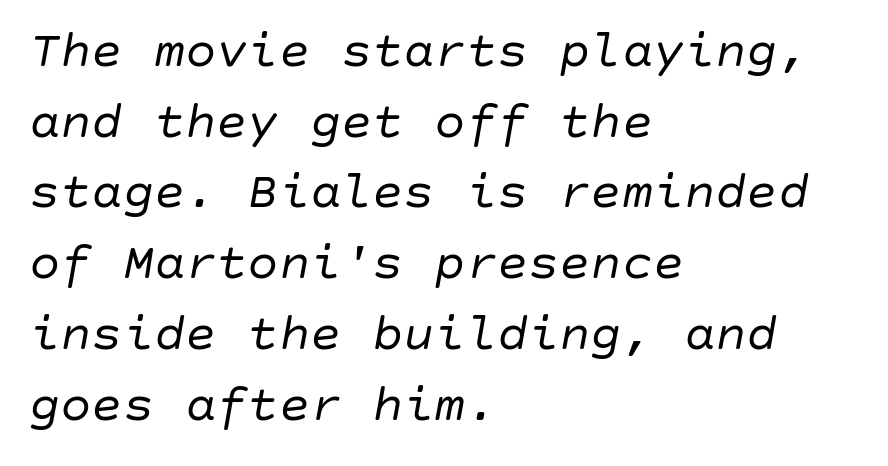
Underline: absent. Summary of weight: not heavy and not bold. Short note: letters normally spaced. Notice how the passage keeps a crisp vertical edge on the left only.
